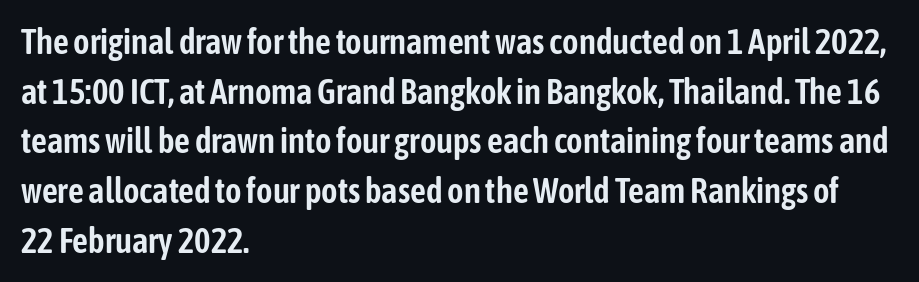
Spacing verdict: proportional, widths tailored to each character. Horizontal bands of white between lines are of average thickness. Notice how the passage keeps a crisp vertical edge on the left only. Observe the ordinary spacing: letters are neighbours, not strangers. Regarding serifs, this sample does without them. Nope, not italic — everything's standing straight.
